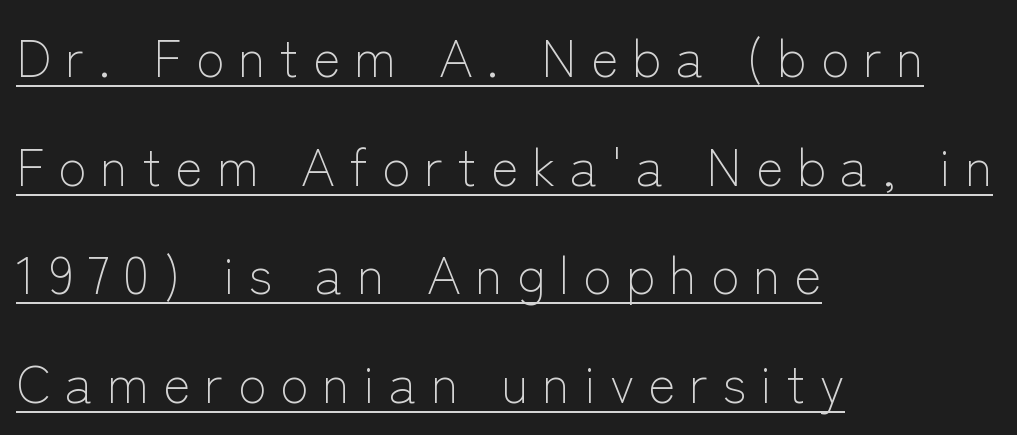
Q: Is the text bold? A: No.
Q: Is the text italic (slanted)? A: No, it is upright.
Q: Is the typeface a serif or a sans-serif typeface? A: Sans-serif.
Q: Is the text underlined? A: Yes.
Q: How is the paragraph aligned? A: Left-aligned.
Q: Is the spacing between letters normal or unusually wide? A: Unusually wide.
Q: Is the spacing between lines tight, normal or loose? A: Loose.
Q: Width (condensed, normal, or wide)? A: Normal.
Q: Stroke contrast? A: Low.
Q: x-height? A: Medium.
Q: Monospaced? A: No.
